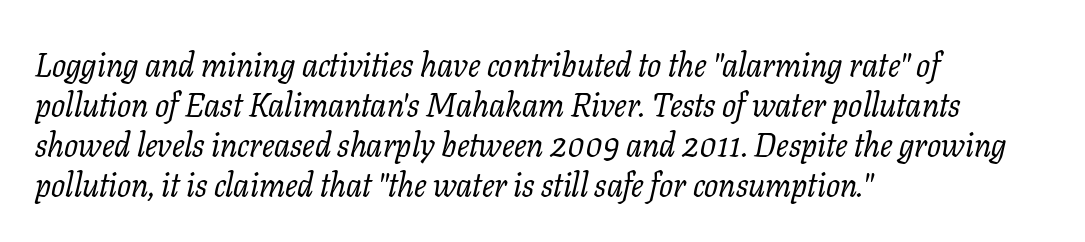
{"serif": "yes", "italic": "yes", "lean": "right", "slant_degrees": 11, "bold": "no", "weight": "regular", "width": "normal", "stroke_contrast": "low", "x_height": "medium", "monospaced": "no", "underline": "no", "align": "left", "line_spacing_ratio": 1.21, "letter_spacing": "normal", "letter_spacing_em": 0.0, "glyph_px": 33}
